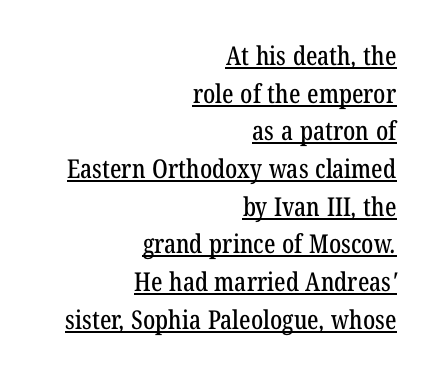
Q: Is the text underlined? A: Yes.
Q: How is the paragraph aligned? A: Right-aligned.
Q: Is the spacing between letters normal or unusually wide? A: Normal.
Q: Is the spacing between lines tight, normal or loose? A: Normal.
